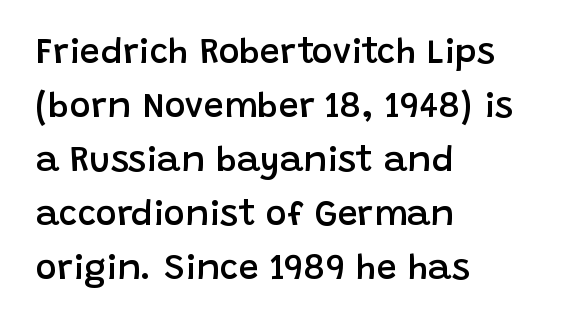
The image shows 36 px semibold sans-serif type, upright; set left-aligned, normal line spacing (1.5x), normal letter spacing, not underlined; low stroke contrast and a large x-height.
